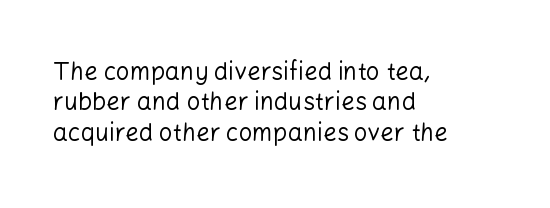
The type sits square on the baseline with zero lean. Only glyphs here, with clear space below each row. This sample is left-justified, so line endings fall wherever the words run out. Nothing unusual about the tracking: characters are spaced as the font intends. No extra ink here — the face is not bold.
